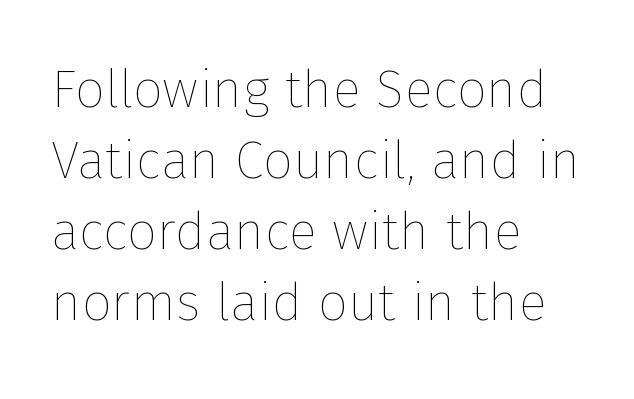
The image shows 53 px thin type, upright; set left-aligned, normal line spacing (1.34x), normal letter spacing, not underlined; low stroke contrast and a medium x-height.
